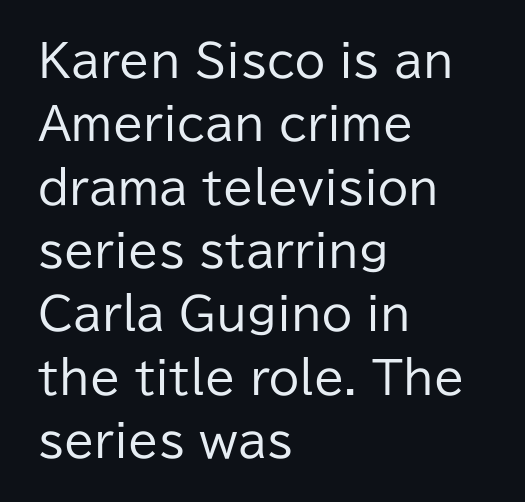
Does extra space separate the letters? No, they use regular spacing. This sample keeps an unexceptional amount of space between lines. The face used here is proportionally spaced, like ordinary book or web type. Short and long lines alike share a common starting point at left. Every character sits straight up, as roman type does. Each stroke keeps to a modest, everyday thickness or less.
